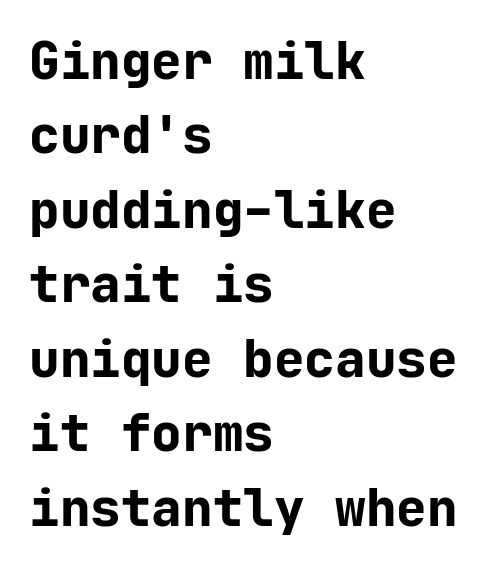
Q: Is the text bold? A: Yes.
Q: Is the text italic (slanted)? A: No, it is upright.
Q: Is the typeface a serif or a sans-serif typeface? A: Sans-serif.
Q: Is the text underlined? A: No.
Q: How is the paragraph aligned? A: Left-aligned.
Q: Is the spacing between letters normal or unusually wide? A: Normal.
Q: Is the spacing between lines tight, normal or loose? A: Normal.
Q: Width (condensed, normal, or wide)? A: Normal.
Q: Stroke contrast? A: Low.
Q: x-height? A: Medium.
Q: Monospaced? A: Yes.
